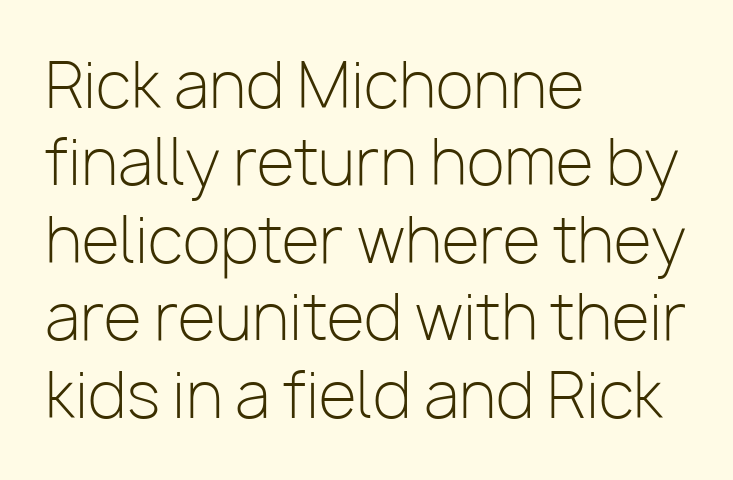
The zone under the glyphs is completely vacant. If you drew a ruler down the left edge, every line would touch it. Are there feet on the stems? There aren't — it's a sans. Compared with typical body copy, the letter spacing here is the same. These lines sit exactly where default settings would place them. The letters stand straight up with perfectly vertical stems.
